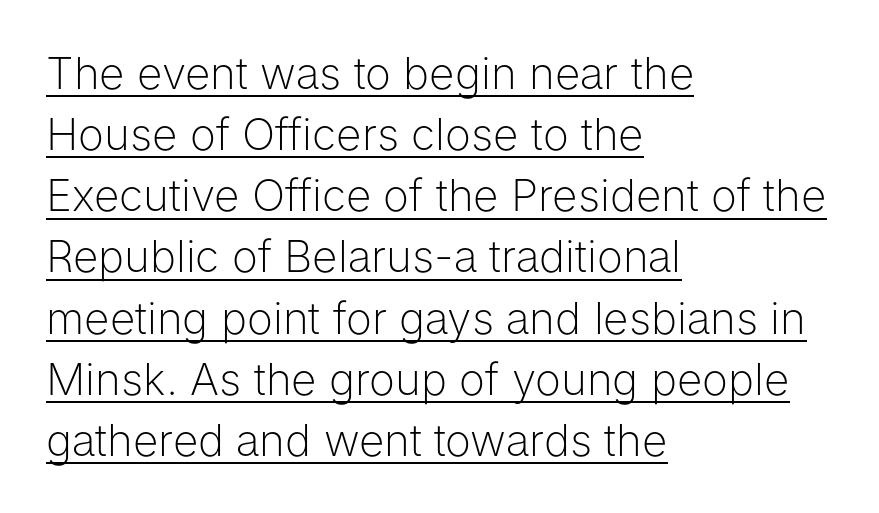
These lines are set flush left with a ragged right edge. Here the designer chose a conventional face with non-uniform glyph widths. The passage shown is underscored from start to finish. No extra tracking has been applied to these lines. Type style note: lacks serifs. The block of text has a typical density, with ordinary space between rows.
